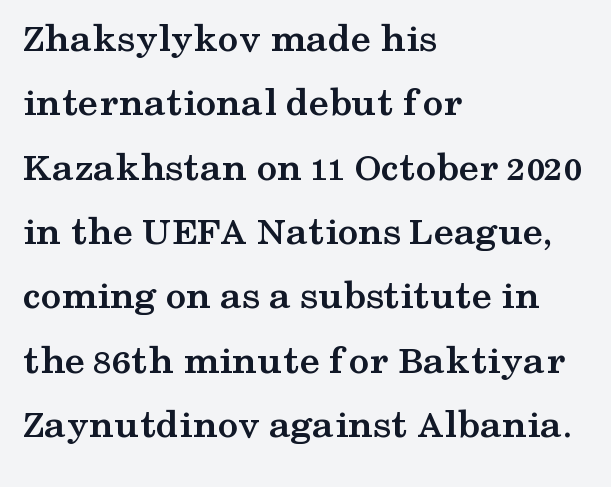
{"serif": "yes", "italic": "no", "bold": "yes", "weight": "semibold", "width": "wide", "stroke_contrast": "medium", "x_height": "medium", "monospaced": "no", "underline": "no", "align": "left", "line_spacing": "normal", "line_spacing_ratio": 1.57, "letter_spacing": "normal", "letter_spacing_em": 0.0, "glyph_px": 41}
